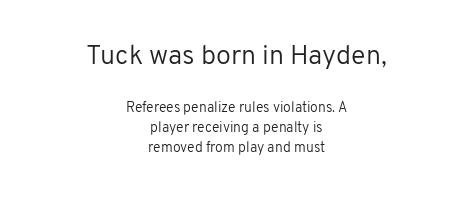
{"italic": "no", "bold": "no", "underline": "no", "align": "center", "line_spacing": "normal", "line_spacing_ratio": 1.4, "letter_spacing": "normal", "letter_spacing_em": 0.0, "larger_block": "first", "size_ratio": 1.93, "glyph_px": 27}
